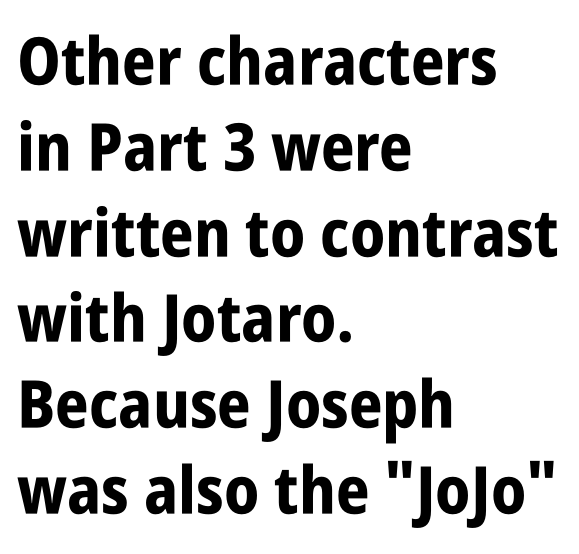
{"serif": "no", "italic": "no", "bold": "yes", "weight": "bold", "width": "condensed", "stroke_contrast": "low", "x_height": "large", "monospaced": "no", "underline": "no", "align": "left", "line_spacing": "normal", "line_spacing_ratio": 1.3, "letter_spacing": "normal", "letter_spacing_em": 0.0, "glyph_px": 66}
